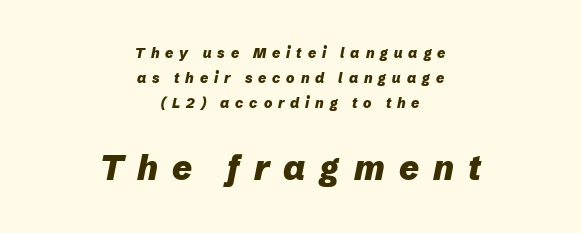
{"italic": "yes", "lean": "right", "slant_degrees": 12, "bold": "yes", "weight": "heavy", "width": "normal", "stroke_contrast": "low", "x_height": "medium", "monospaced": "no", "underline": "no", "align": "center", "line_spacing_ratio": 1.78, "letter_spacing": "wide", "letter_spacing_em": 0.42, "larger_block": "second", "size_ratio": 2.43, "glyph_px": 34}
